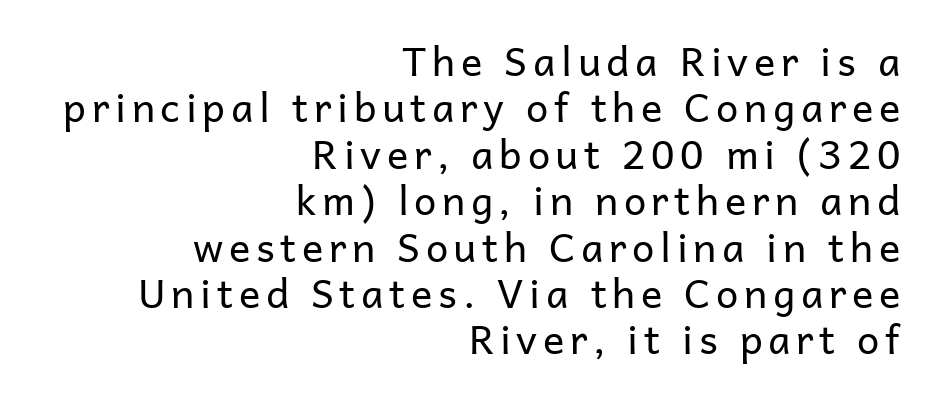
{"serif": "no", "italic": "no", "bold": "no", "weight": "regular", "width": "normal", "stroke_contrast": "low", "x_height": "medium", "monospaced": "no", "underline": "no", "align": "right", "line_spacing_ratio": 1.16, "glyph_px": 40}
